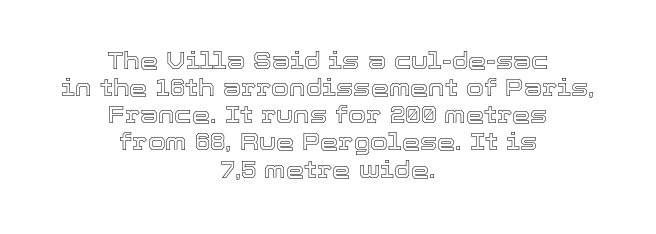
Q: Is the text italic (slanted)? A: No, it is upright.
Q: Is the text underlined? A: No.
Q: How is the paragraph aligned? A: Centered.
Q: Is the spacing between letters normal or unusually wide? A: Normal.
